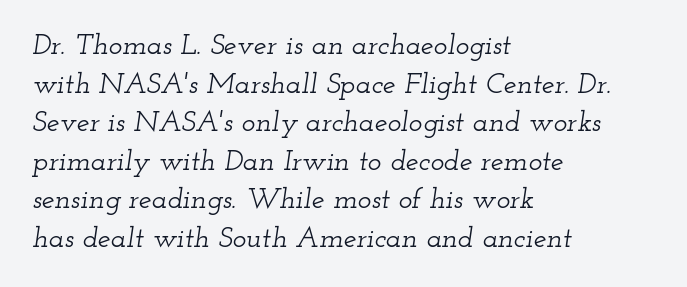
Q: Is the text italic (slanted)? A: Yes, it leans right by about 12 degrees.
Q: Is the typeface a serif or a sans-serif typeface? A: Serif.
Q: Is the text underlined? A: No.
Q: How is the paragraph aligned? A: Left-aligned.
Q: Is the spacing between letters normal or unusually wide? A: Normal.
Q: Is the spacing between lines tight, normal or loose? A: Normal.
Q: Width (condensed, normal, or wide)? A: Wide.
Q: Stroke contrast? A: Low.
Q: x-height? A: Small.
Q: Monospaced? A: No.
